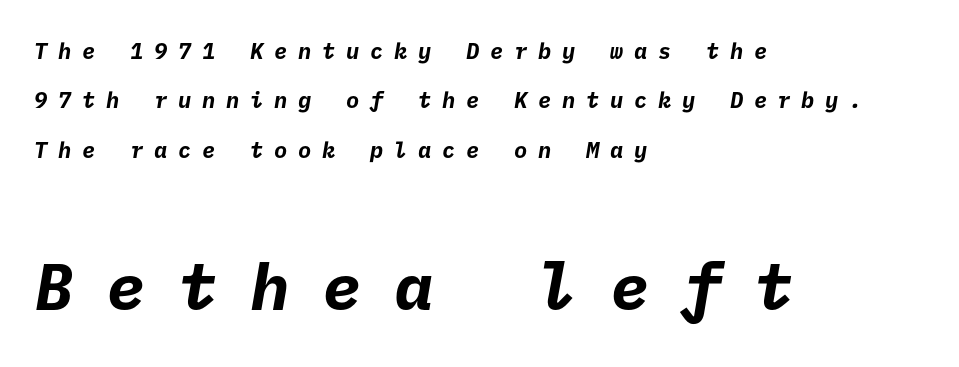
The image shows 66 px bold sans-serif type; set left-aligned, loose line spacing (2.25x), unusually wide letter spacing (+0.49 em), not underlined; the second (bottom) block is 3.0x larger; low stroke contrast and a medium x-height.
